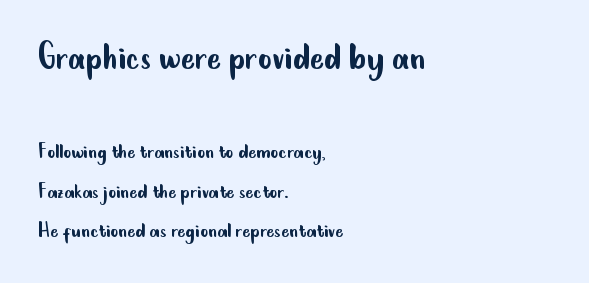
The image shows 42 px regular-weight, condensed sans-serif type, upright; set left-aligned, normal line spacing (1.64x), normal letter spacing, not underlined; the first (top) block is 1.75x larger; low stroke contrast and a small x-height.
